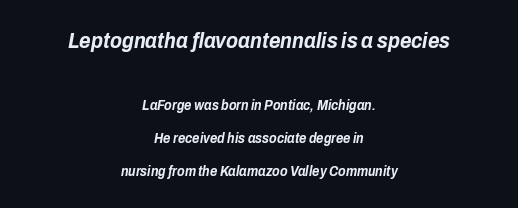
{"italic": "yes", "lean": "right", "slant_degrees": 10, "bold": "yes", "underline": "no", "align": "center", "line_spacing": "loose", "line_spacing_ratio": 2.35, "letter_spacing": "normal", "letter_spacing_em": 0.0, "larger_block": "first", "size_ratio": 1.57, "glyph_px": 22}
